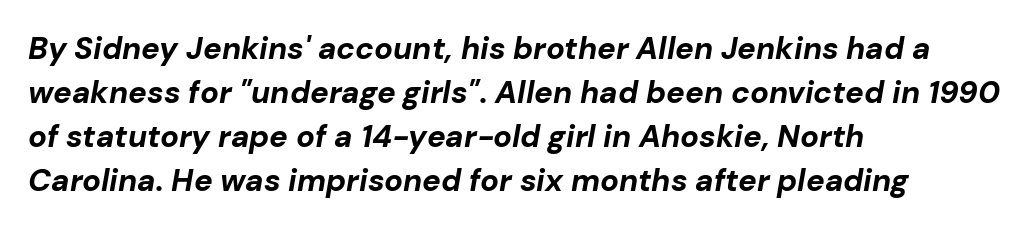
Q: Is the text bold? A: Yes.
Q: Is the text italic (slanted)? A: Yes, it leans right by about 10 degrees.
Q: Is the text underlined? A: No.
Q: How is the paragraph aligned? A: Left-aligned.
Q: Is the spacing between letters normal or unusually wide? A: Normal.
Q: Is the spacing between lines tight, normal or loose? A: Normal.
Q: Width (condensed, normal, or wide)? A: Normal.
Q: Stroke contrast? A: Low.
Q: x-height? A: Medium.
Q: Monospaced? A: No.
